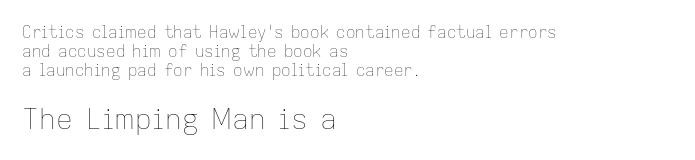
Q: Is the text bold? A: No.
Q: Is the text italic (slanted)? A: No, it is upright.
Q: Is the text underlined? A: No.
Q: How is the paragraph aligned? A: Left-aligned.
Q: Is the spacing between letters normal or unusually wide? A: Normal.
Q: Which block of text is set in a larger size, the first (top) or the second (bottom)? A: The second (bottom) one.
Q: Width (condensed, normal, or wide)? A: Normal.
Q: Stroke contrast? A: Low.
Q: x-height? A: Medium.
Q: Monospaced? A: No.
